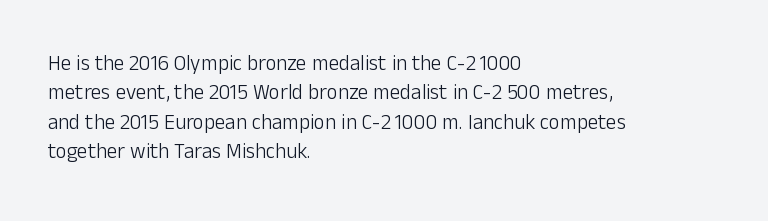
The image shows 21 px text type, upright; set left-aligned, normal line spacing (1.4x), normal letter spacing, not underlined.
